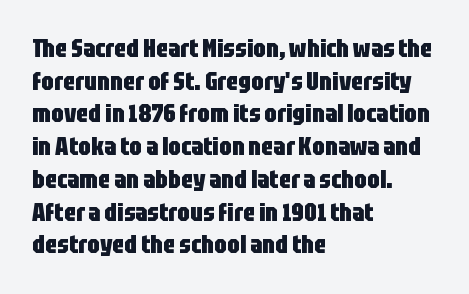
The image shows 25 px bold type, upright; set left-aligned, normal line spacing (1.31x), normal letter spacing, not underlined.
